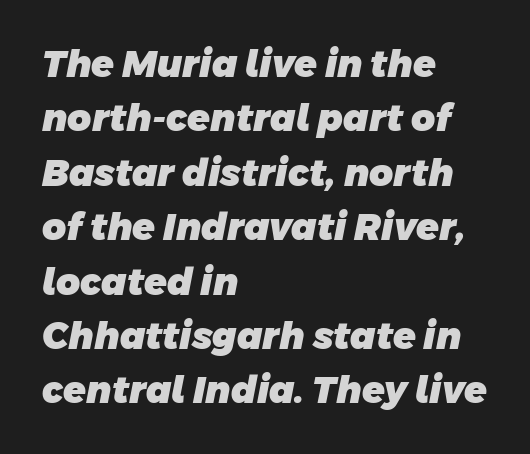
The image shows 37 px heavy sans-serif type; set left-aligned, normal line spacing (1.47x), normal letter spacing, not underlined; low stroke contrast and a large x-height.
